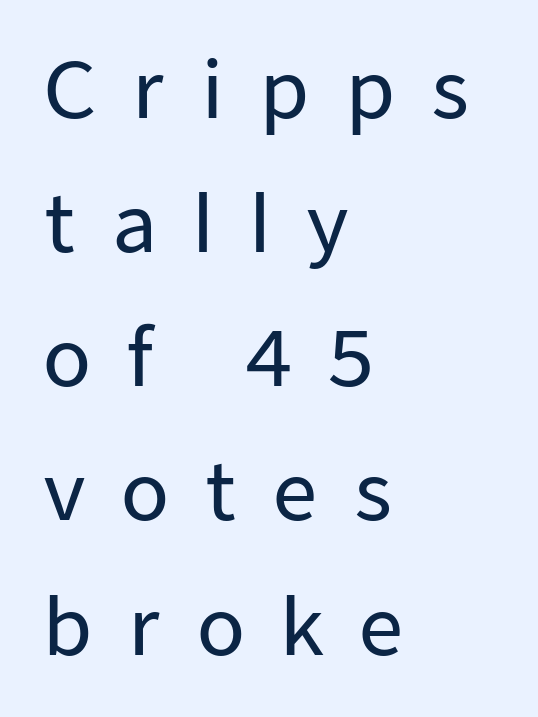
Character widths vary here, with narrow letters taking less room than wide ones. Letter spacing: wide. Unlike italic type, these characters show no tilt at all. Nobody drew a line under any word here. Grotesque or geometric, the face here clearly has no serifs.
